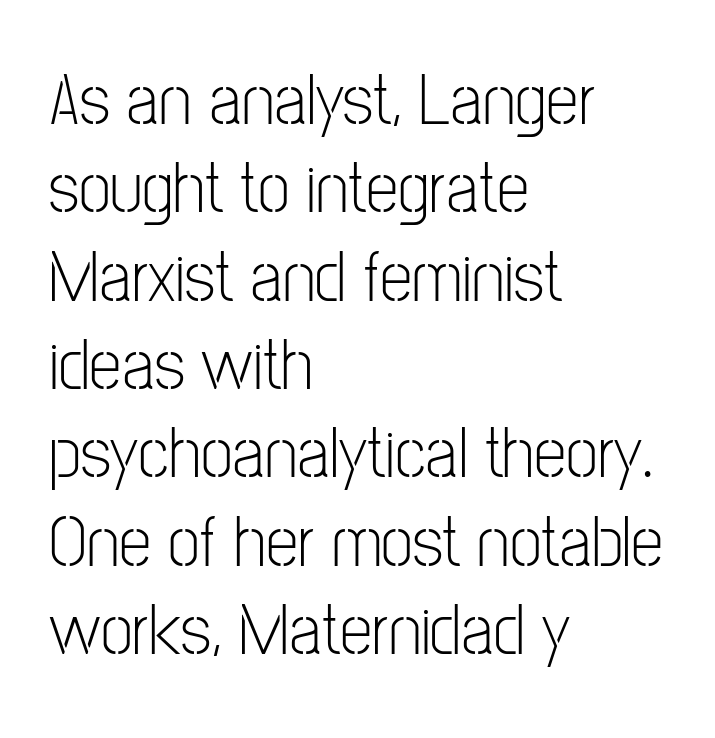
The image shows 73 px light, condensed sans-serif type, upright; set left-aligned, line spacing 1.21x, normal letter spacing, not underlined; low stroke contrast and a medium x-height.
